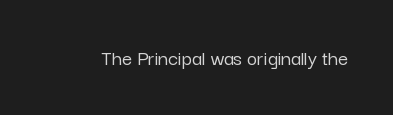
Tall strokes in this sample are plumb rather than angled. Short note: letters normally spaced. Lines of text with bare space underneath.
